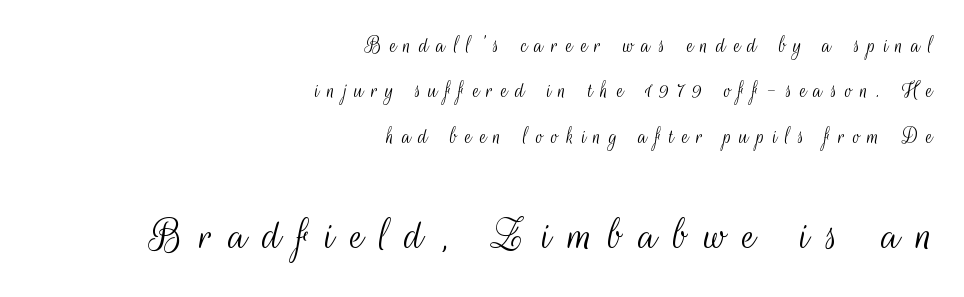
The image shows 49 px light, condensed sans-serif type; set right-aligned, line spacing 1.89x, unusually wide letter spacing (+0.33 em), not underlined; the second (bottom) block is 2.04x larger; medium stroke contrast and a small x-height.
